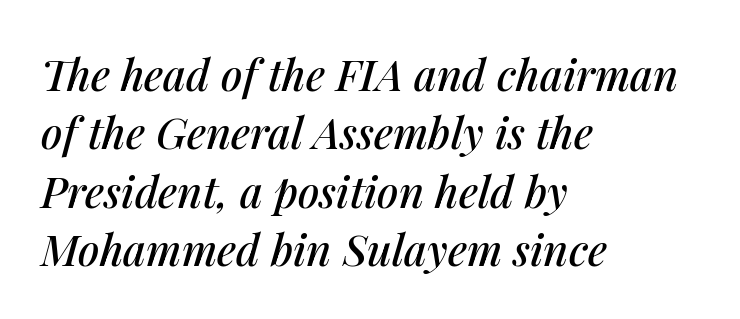
Q: Is the text italic (slanted)? A: Yes, it leans right by about 14 degrees.
Q: Is the text underlined? A: No.
Q: How is the paragraph aligned? A: Left-aligned.
Q: Is the spacing between letters normal or unusually wide? A: Normal.
Q: Is the spacing between lines tight, normal or loose? A: Normal.
Q: Width (condensed, normal, or wide)? A: Normal.
Q: Stroke contrast? A: Medium.
Q: x-height? A: Medium.
Q: Monospaced? A: No.
